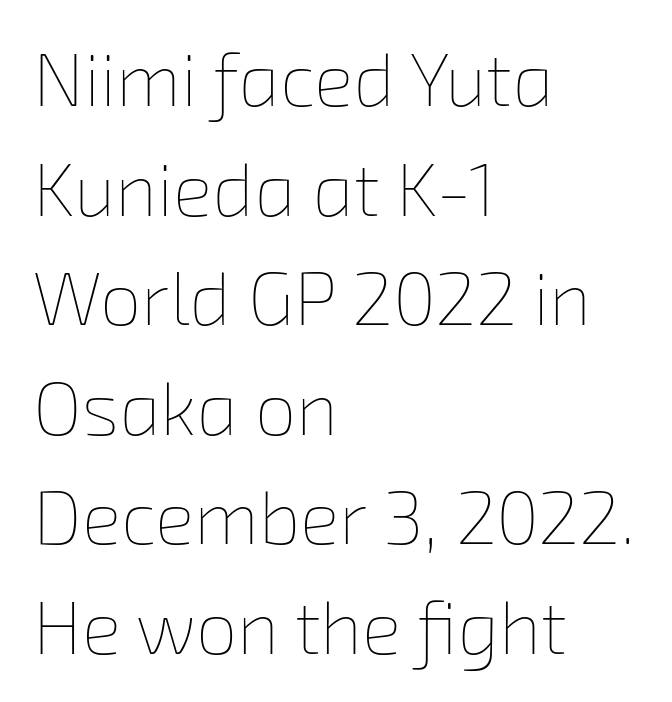
{"bold": "no", "weight": "thin", "width": "normal", "stroke_contrast": "low", "x_height": "medium", "monospaced": "no", "underline": "no", "align": "left", "line_spacing": "normal", "line_spacing_ratio": 1.48, "letter_spacing": "normal", "letter_spacing_em": 0.0, "glyph_px": 74}
